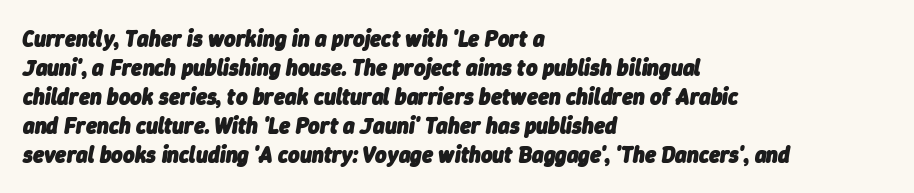
Pretty heavy lettering here — definitely bold. The passage is arranged the way most books set body copy — flush left. A typesetter would call this leading conventional body-copy spacing. The gaps between neighbouring characters are ordinary and unremarkable. A typesetter would mark this as italic. Check the space under the baseline: it is left empty.
